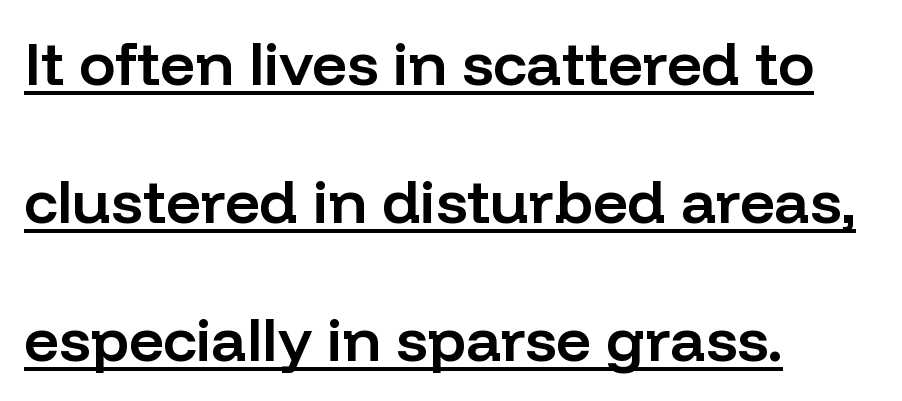
Q: Is the text bold? A: Semi-bold.
Q: Is the text italic (slanted)? A: No, it is upright.
Q: Is the typeface a serif or a sans-serif typeface? A: Sans-serif.
Q: Is the text underlined? A: Yes.
Q: How is the paragraph aligned? A: Left-aligned.
Q: Is the spacing between letters normal or unusually wide? A: Normal.
Q: Is the spacing between lines tight, normal or loose? A: Loose.
Q: Width (condensed, normal, or wide)? A: Normal.
Q: Stroke contrast? A: Low.
Q: x-height? A: Medium.
Q: Monospaced? A: No.
